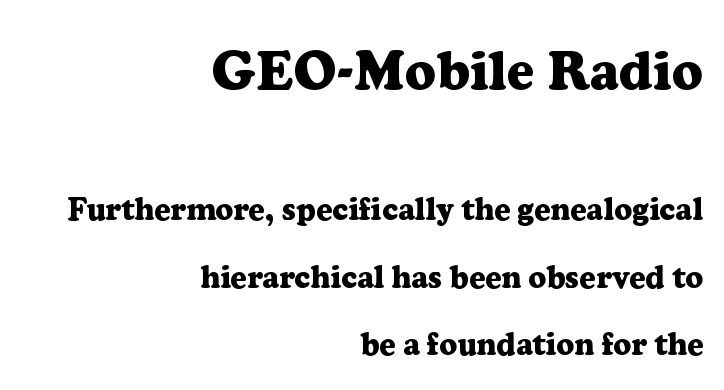
The image shows 54 px heavy serif type, upright; set right-aligned, loose line spacing (2.17x), normal letter spacing, not underlined; the first (top) block is 1.74x larger; low stroke contrast and a medium x-height.
